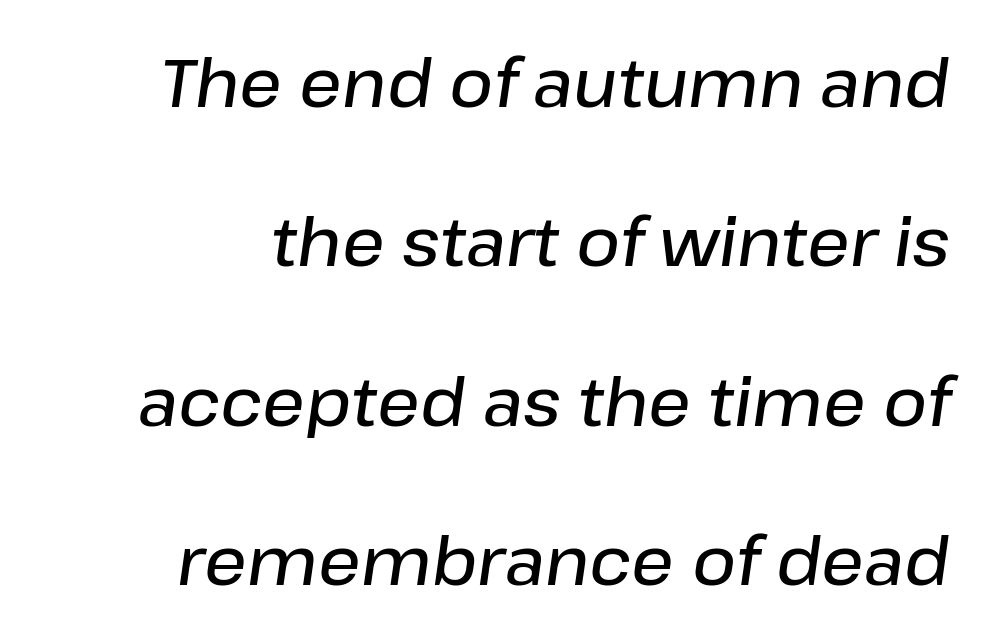
{"italic": "yes", "lean": "right", "slant_degrees": 8, "bold": "semi", "weight": "semibold", "width": "normal", "stroke_contrast": "low", "x_height": "medium", "monospaced": "no", "underline": "no", "align": "right", "line_spacing": "loose", "line_spacing_ratio": 2.38, "letter_spacing": "normal", "letter_spacing_em": 0.0, "glyph_px": 67}
